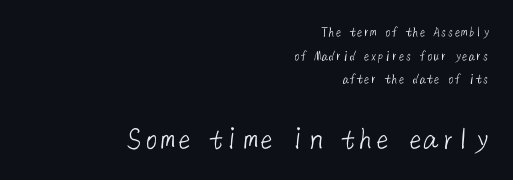
The image shows 33 px light sans-serif type; set right-aligned, normal line spacing (1.69x), normal letter spacing, not underlined; the second (bottom) block is 2.36x larger; low stroke contrast and a medium x-height.
